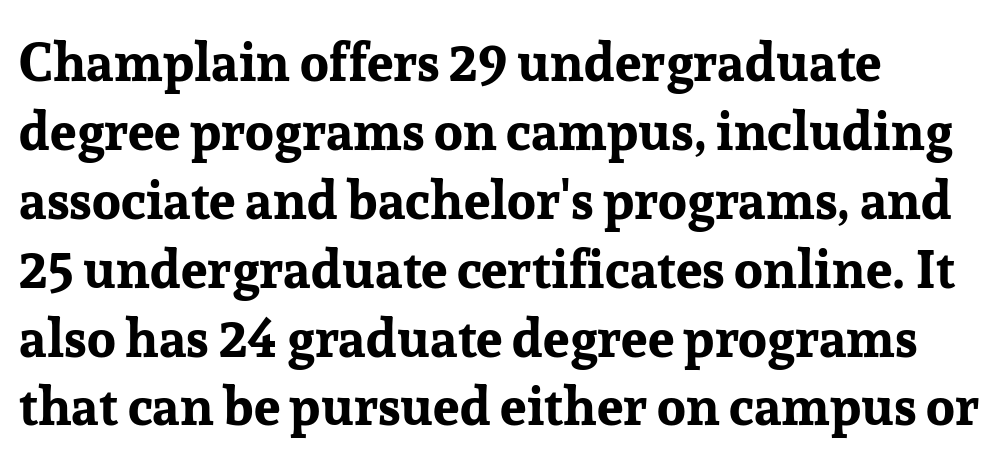
Q: Is the text bold? A: Yes.
Q: Is the text italic (slanted)? A: No, it is upright.
Q: Is the typeface a serif or a sans-serif typeface? A: Serif.
Q: Is the text underlined? A: No.
Q: How is the paragraph aligned? A: Left-aligned.
Q: Is the spacing between letters normal or unusually wide? A: Normal.
Q: Is the spacing between lines tight, normal or loose? A: Normal.
Q: Width (condensed, normal, or wide)? A: Normal.
Q: Stroke contrast? A: Low.
Q: x-height? A: Medium.
Q: Monospaced? A: No.
